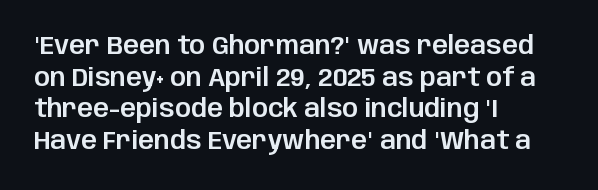
The rows are spaced the way most documents space them. No extra tracking has been applied to these lines. Which margin do the lines hug? The left one — the right edge is uneven. The gap between lines stays unmarked. If you drew a line through each stem, it would be perfectly vertical.
